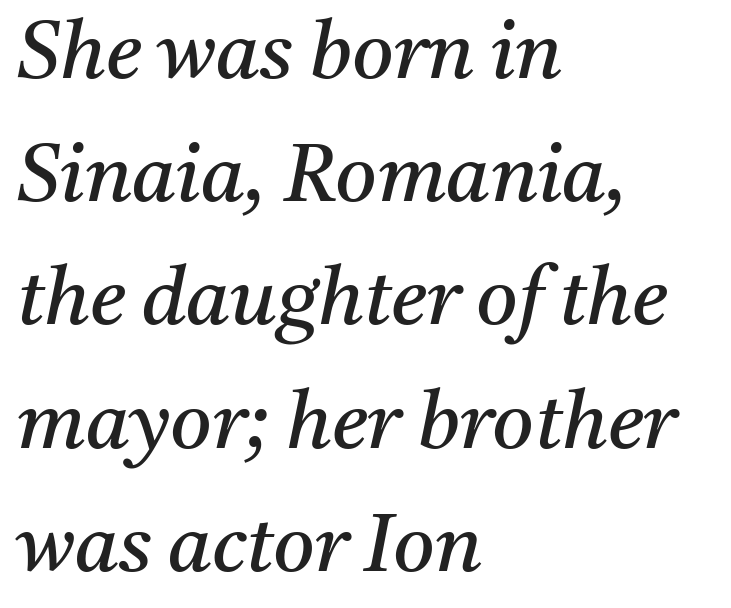
Descenders hang freely into open space. Weight class: somewhere from thin through regular. Reading down the column, the eye jumps a familiar distance to each next line. Visually the block forms a straight wall on the left and a jagged coastline on the right. In terms of letterspacing, this is plain default setting. The specimen reads as italic at a glance.
